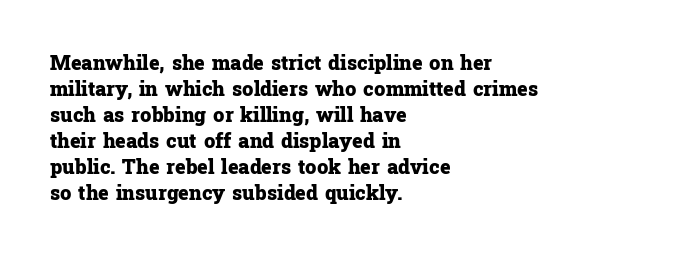
The lettering holds an erect, upright posture throughout. The text block is weighted toward the left margin, trailing off unevenly rightward. The strokes are fattened all the way to bold. Bare-footed words on every line.
